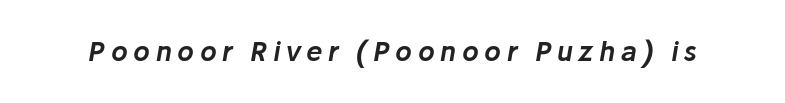
Q: Is the text italic (slanted)? A: Yes, it leans right by about 10 degrees.
Q: Is the text underlined? A: No.
Q: Is the spacing between letters normal or unusually wide? A: Unusually wide.
